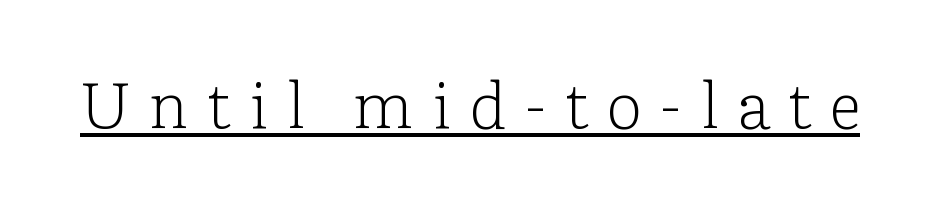
The lettering stays uniformly vertical, giving the passage a roman look. Heaviness? Minimal to ordinary, like unemphasized prose. Is this a fixed-width face? No — the glyphs have proportional, varying widths. The type family on display is of the serif kind.
